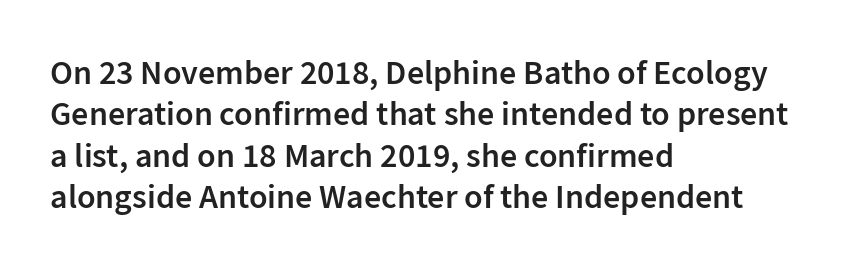
The image shows 34 px semibold sans-serif type, upright; set left-aligned, line spacing 1.22x, normal letter spacing, not underlined; low stroke contrast and a medium x-height.
